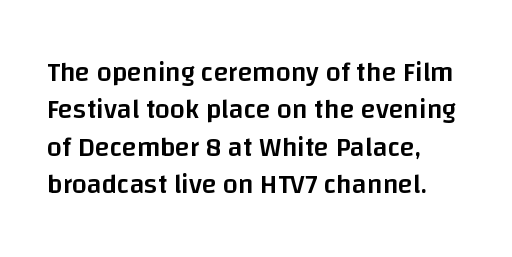
The image shows 27 px text type, upright; set left-aligned, normal line spacing (1.38x), normal letter spacing, not underlined.
